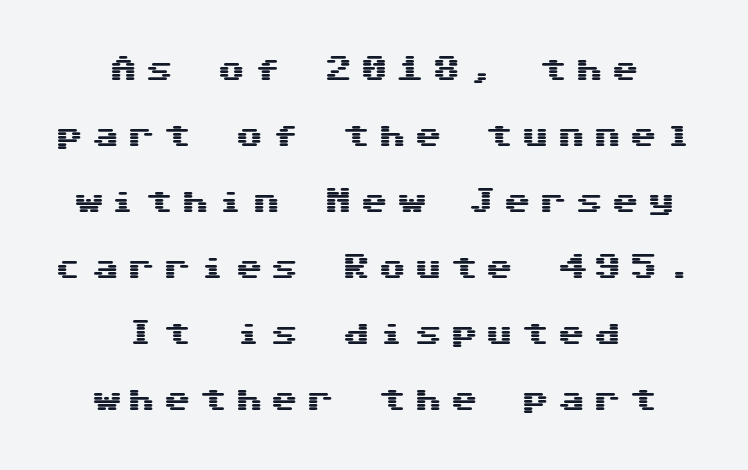
The image shows 28 px wide sans-serif type, upright, monospaced; set centered, loose line spacing (2.36x), unusually wide letter spacing (+0.28 em), not underlined; medium stroke contrast and a medium x-height.
